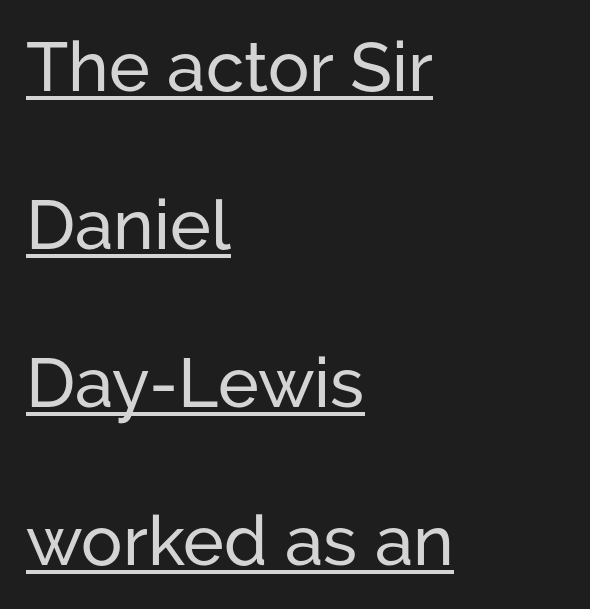
Q: Is the text italic (slanted)? A: No, it is upright.
Q: Is the typeface a serif or a sans-serif typeface? A: Sans-serif.
Q: Is the text underlined? A: Yes.
Q: How is the paragraph aligned? A: Left-aligned.
Q: Is the spacing between letters normal or unusually wide? A: Normal.
Q: Is the spacing between lines tight, normal or loose? A: Loose.
Q: Width (condensed, normal, or wide)? A: Normal.
Q: Stroke contrast? A: Low.
Q: x-height? A: Medium.
Q: Monospaced? A: No.
